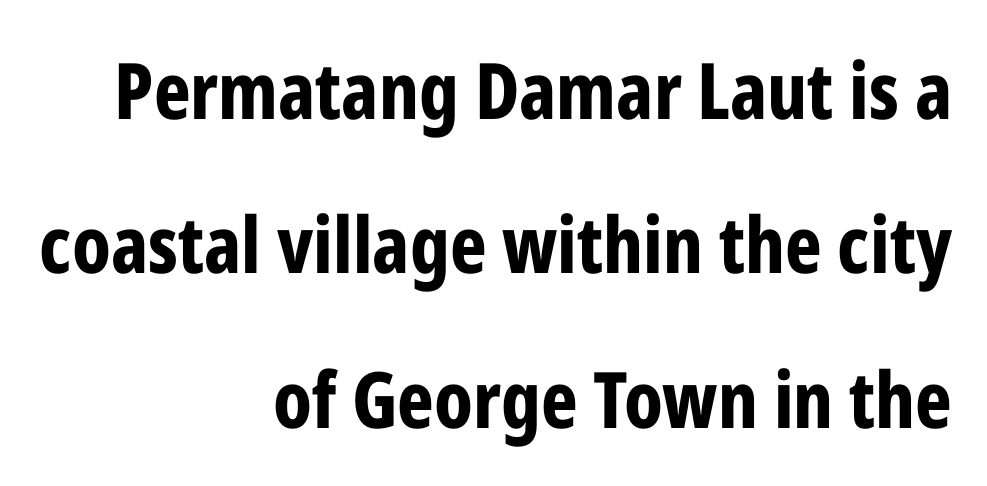
{"serif": "no", "italic": "no", "bold": "yes", "weight": "bold", "width": "condensed", "stroke_contrast": "low", "x_height": "medium", "monospaced": "no", "underline": "no", "align": "right", "line_spacing": "loose", "line_spacing_ratio": 1.98, "letter_spacing": "normal", "letter_spacing_em": 0.0, "glyph_px": 78}
